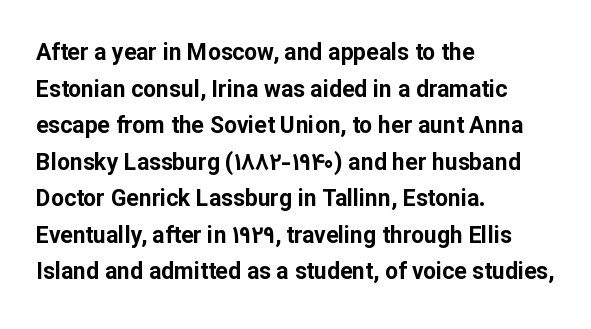
Visually the block forms a straight wall on the left and a jagged coastline on the right. The letters are bold, with thick, heavy strokes. The gap between lines stays unmarked. This sample keeps an unexceptional amount of space between lines. The horizontal fit of the characters is conventional and even. Vertical strokes here are truly vertical.
